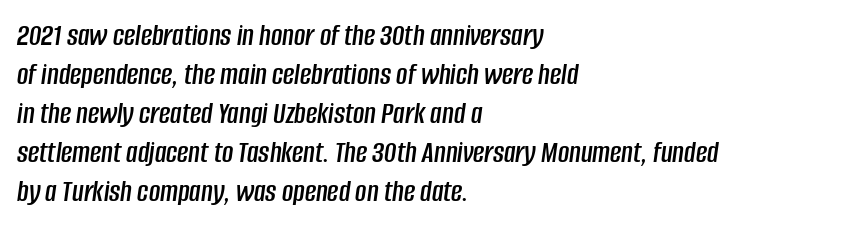
Looks like regular typesetting: each glyph gets only the width it needs. The compositor pushed each line to the left boundary. Check the space under the baseline: it is left empty. The letterforms sit shoulder to shoulder at normal distance.
